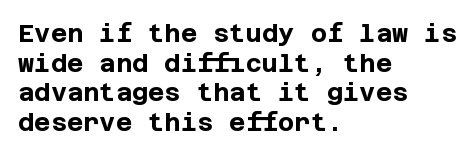
Q: Is the text bold? A: Yes.
Q: Is the text italic (slanted)? A: No, it is upright.
Q: Is the text underlined? A: No.
Q: How is the paragraph aligned? A: Left-aligned.
Q: Is the spacing between letters normal or unusually wide? A: Normal.
